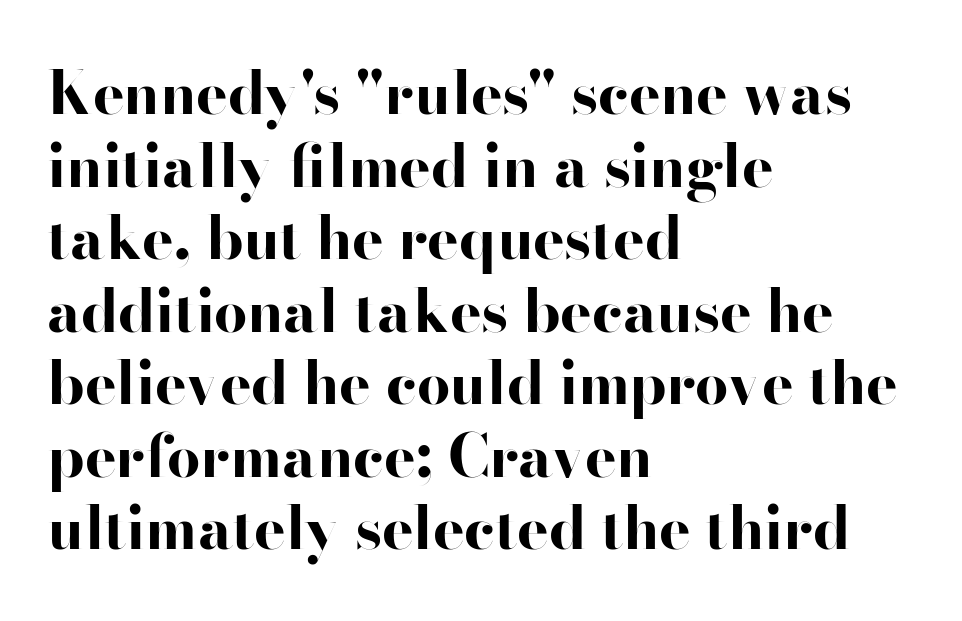
Q: Is the text bold? A: Yes.
Q: Is the text italic (slanted)? A: No, it is upright.
Q: Is the typeface a serif or a sans-serif typeface? A: Sans-serif.
Q: Is the text underlined? A: No.
Q: How is the paragraph aligned? A: Left-aligned.
Q: Is the spacing between letters normal or unusually wide? A: Normal.
Q: Width (condensed, normal, or wide)? A: Wide.
Q: Stroke contrast? A: High.
Q: x-height? A: Small.
Q: Monospaced? A: No.
